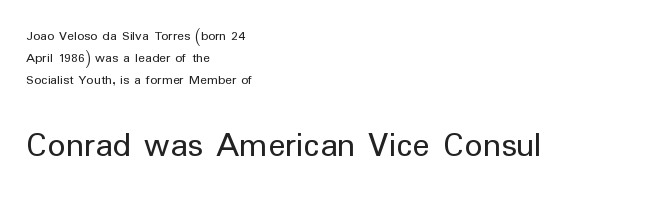
{"serif": "no", "italic": "no", "bold": "no", "weight": "regular", "width": "normal", "stroke_contrast": "low", "x_height": "medium", "monospaced": "no", "underline": "no", "align": "left", "line_spacing": "normal", "line_spacing_ratio": 1.56, "letter_spacing": "normal", "letter_spacing_em": 0.0, "larger_block": "second", "size_ratio": 2.57, "glyph_px": 36}
